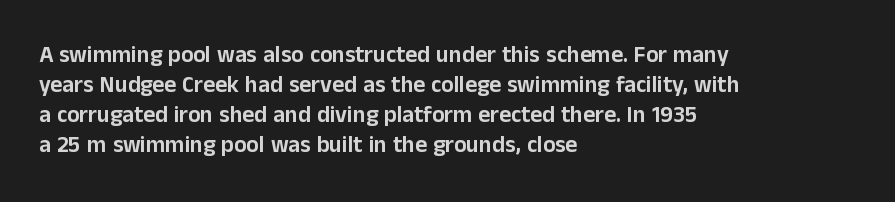
The image shows 23 px text type, upright; set left-aligned, normal line spacing (1.31x), normal letter spacing, not underlined.
